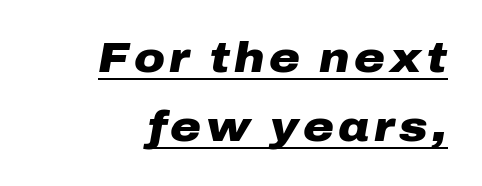
The glyphs look as if they've been sheared to an angle. Each new line begins a customary step beneath the previous one. Emphasis is given by a line drawn under the lettering. Think of a printed novel: that variable character pitch is what you see here. Look at the stroke-to-counter ratio: heavy, a bold. The text block is weighted toward the right margin, trailing off unevenly leftward.
